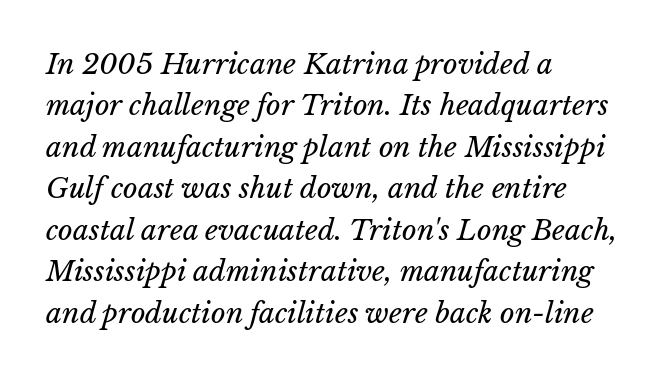
Q: Is the text bold? A: No.
Q: Is the text italic (slanted)? A: Yes, it leans right by about 15 degrees.
Q: Is the text underlined? A: No.
Q: How is the paragraph aligned? A: Left-aligned.
Q: Is the spacing between letters normal or unusually wide? A: Normal.
Q: Is the spacing between lines tight, normal or loose? A: Normal.
Q: Width (condensed, normal, or wide)? A: Normal.
Q: Stroke contrast? A: Low.
Q: x-height? A: Medium.
Q: Monospaced? A: No.
